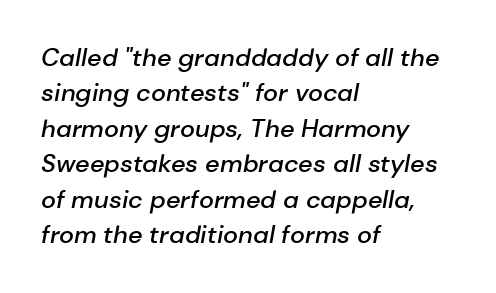
{"italic": "yes", "lean": "right", "slant_degrees": 10, "bold": "semi", "underline": "no", "align": "left", "line_spacing": "normal", "line_spacing_ratio": 1.42, "letter_spacing": "normal", "letter_spacing_em": 0.0, "glyph_px": 25}
